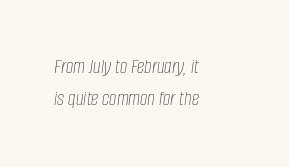
{"italic": "yes", "lean": "right", "slant_degrees": 8, "bold": "no", "underline": "no", "align": "left", "line_spacing": "normal", "line_spacing_ratio": 1.53, "letter_spacing": "normal", "letter_spacing_em": 0.0, "glyph_px": 21}
